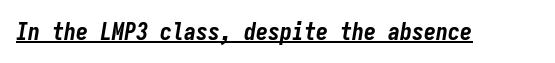
{"italic": "yes", "lean": "right", "slant_degrees": 9, "bold": "yes", "underline": "yes", "letter_spacing": "normal", "letter_spacing_em": 0.0, "glyph_px": 24}
